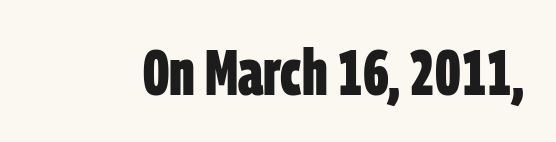
{"serif": "no", "bold": "yes", "weight": "bold", "width": "condensed", "stroke_contrast": "low", "x_height": "large", "monospaced": "no", "underline": "no", "letter_spacing": "normal", "letter_spacing_em": 0.0, "glyph_px": 65}
